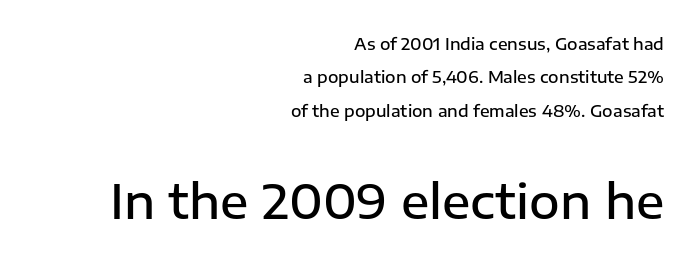
{"serif": "no", "italic": "no", "bold": "semi", "weight": "semibold", "width": "normal", "stroke_contrast": "low", "x_height": "medium", "monospaced": "no", "underline": "no", "align": "right", "line_spacing": "loose", "line_spacing_ratio": 2.08, "letter_spacing": "normal", "letter_spacing_em": 0.0, "larger_block": "second", "size_ratio": 2.94, "glyph_px": 47}
